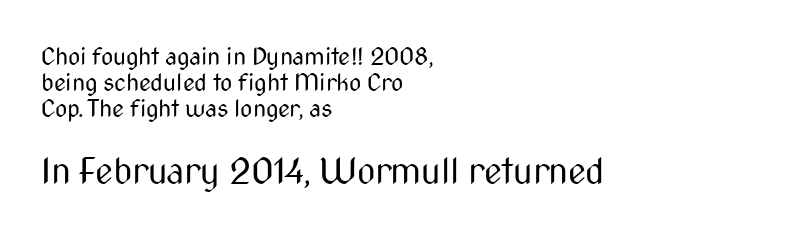
Notice how descenders almost collide with the ascenders below — that's tight leading. The rendering uses natural spacing where letterforms have individual widths. No feet cap the strokes, marking this as sans-serif type. Has an underline been added? It has not.
